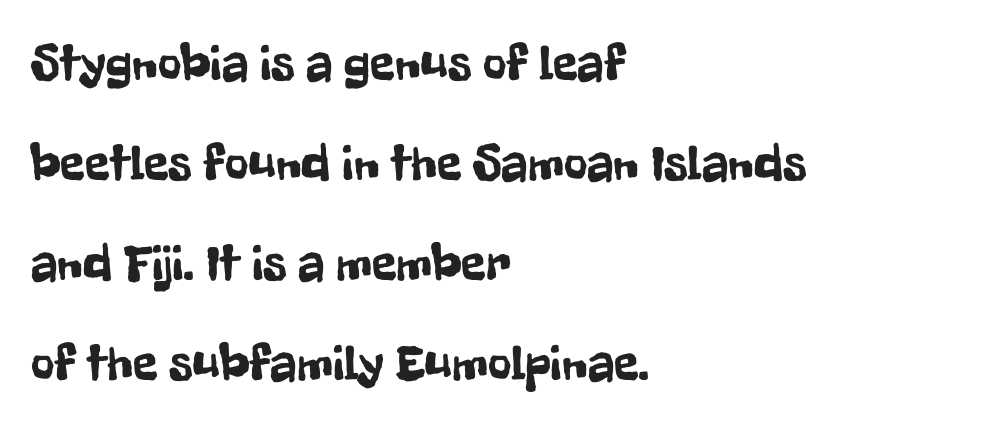
Q: Is the text italic (slanted)? A: No, it is upright.
Q: Is the typeface a serif or a sans-serif typeface? A: Sans-serif.
Q: Is the text underlined? A: No.
Q: How is the paragraph aligned? A: Left-aligned.
Q: Is the spacing between letters normal or unusually wide? A: Normal.
Q: Is the spacing between lines tight, normal or loose? A: Loose.
Q: Width (condensed, normal, or wide)? A: Condensed.
Q: Stroke contrast? A: Low.
Q: x-height? A: Medium.
Q: Monospaced? A: No.
